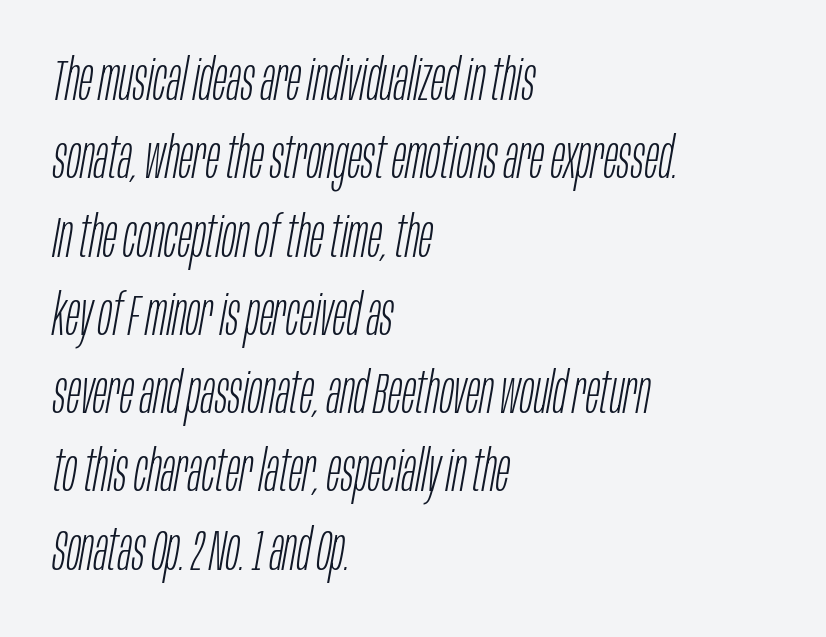
Spacing verdict: proportional, widths tailored to each character. A typesetter would mark this as italic. Stems and bowls with no extra thickness — not bold. Summary of vertical rhythm: regular, with standard interline spacing.
